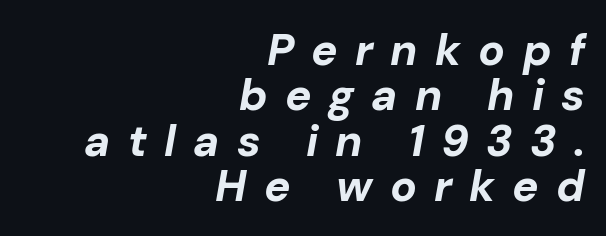
{"italic": "yes", "lean": "right", "slant_degrees": 10, "bold": "yes", "weight": "bold", "width": "normal", "stroke_contrast": "low", "x_height": "medium", "monospaced": "no", "underline": "no", "align": "right", "line_spacing": "tight", "line_spacing_ratio": 1.03, "letter_spacing": "wide", "letter_spacing_em": 0.39, "glyph_px": 44}
